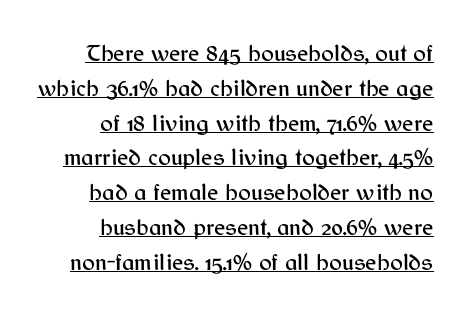
{"italic": "no", "underline": "yes", "align": "right", "line_spacing": "normal", "line_spacing_ratio": 1.45, "letter_spacing": "normal", "letter_spacing_em": 0.0, "glyph_px": 24}
